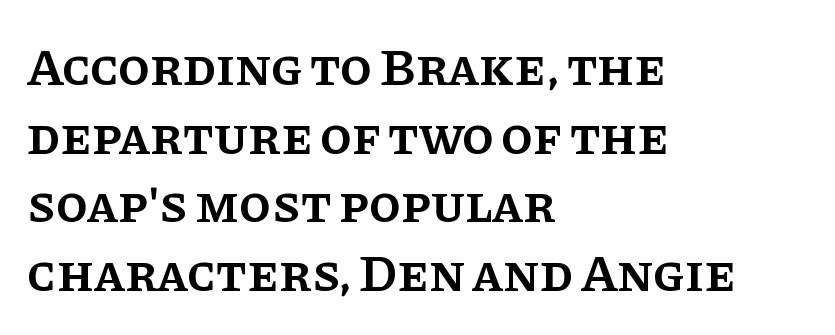
The image shows 52 px semibold serif type, upright; set left-aligned, normal line spacing (1.32x), normal letter spacing, not underlined; low stroke contrast and a large x-height.
